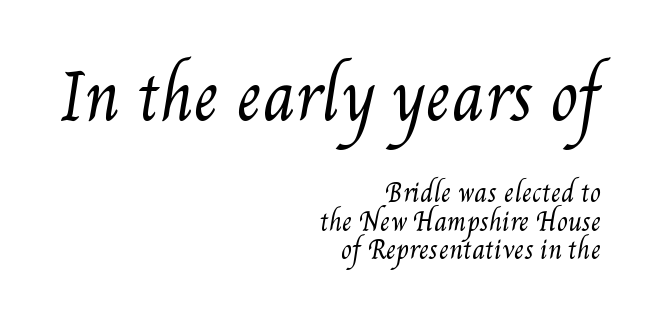
Q: Is the text bold? A: No.
Q: Is the text underlined? A: No.
Q: How is the paragraph aligned? A: Right-aligned.
Q: Is the spacing between letters normal or unusually wide? A: Normal.
Q: Is the spacing between lines tight, normal or loose? A: Tight.
Q: Which block of text is set in a larger size, the first (top) or the second (bottom)? A: The first (top) one.
Q: Width (condensed, normal, or wide)? A: Condensed.
Q: Stroke contrast? A: Medium.
Q: x-height? A: Small.
Q: Monospaced? A: No.
